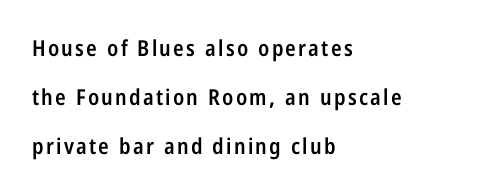
The image shows 22 px text type, upright; set left-aligned, loose line spacing (2.22x), not underlined.
